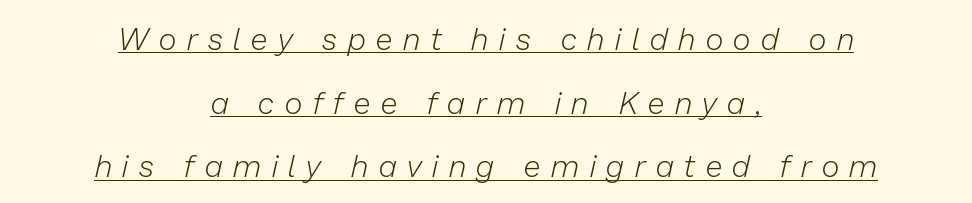
Q: Is the text bold? A: No.
Q: Is the text italic (slanted)? A: Yes, it leans right by about 13 degrees.
Q: Is the text underlined? A: Yes.
Q: How is the paragraph aligned? A: Centered.
Q: Is the spacing between letters normal or unusually wide? A: Unusually wide.
Q: Is the spacing between lines tight, normal or loose? A: Loose.
Q: Width (condensed, normal, or wide)? A: Normal.
Q: Stroke contrast? A: Low.
Q: x-height? A: Medium.
Q: Monospaced? A: No.
